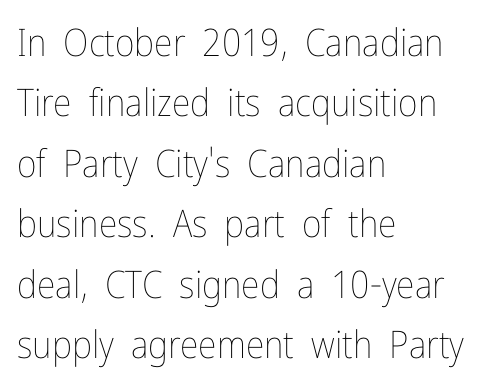
The image shows 38 px thin, condensed type, upright; set left-aligned, normal line spacing (1.59x), normal letter spacing, not underlined; low stroke contrast and a medium x-height.
